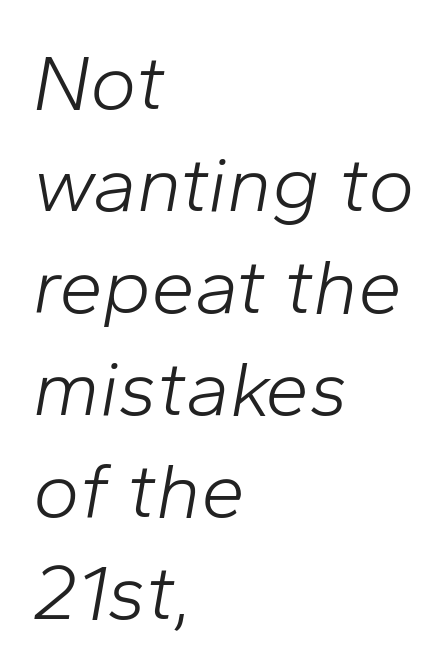
{"italic": "yes", "lean": "right", "slant_degrees": 10, "bold": "no", "weight": "light", "width": "normal", "stroke_contrast": "low", "x_height": "medium", "monospaced": "no", "underline": "no", "align": "left", "line_spacing": "normal", "line_spacing_ratio": 1.29, "letter_spacing": "normal", "letter_spacing_em": 0.0, "glyph_px": 79}
